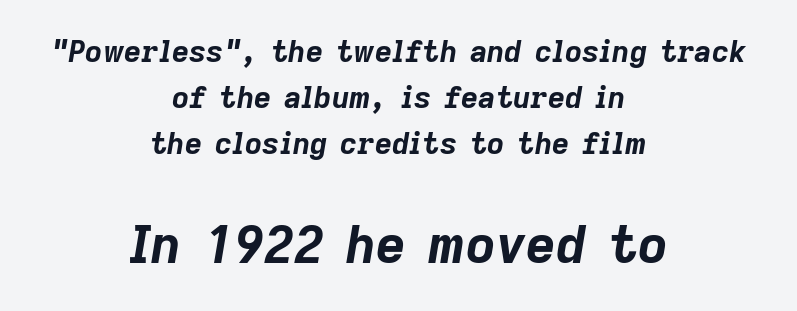
Q: Is the text bold? A: Yes.
Q: Is the text italic (slanted)? A: Yes, it leans right by about 9 degrees.
Q: Is the text underlined? A: No.
Q: How is the paragraph aligned? A: Centered.
Q: Is the spacing between letters normal or unusually wide? A: Normal.
Q: Is the spacing between lines tight, normal or loose? A: Normal.
Q: Which block of text is set in a larger size, the first (top) or the second (bottom)? A: The second (bottom) one.
Q: Width (condensed, normal, or wide)? A: Normal.
Q: Stroke contrast? A: Low.
Q: x-height? A: Medium.
Q: Monospaced? A: No.
